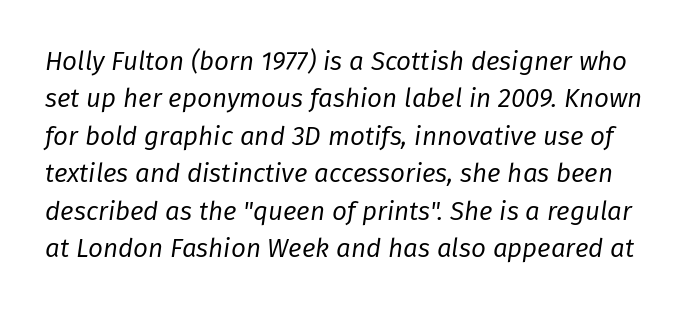
{"italic": "yes", "lean": "right", "slant_degrees": 8, "bold": "no", "underline": "no", "line_spacing": "normal", "line_spacing_ratio": 1.44, "letter_spacing": "normal", "letter_spacing_em": 0.0, "glyph_px": 26}
